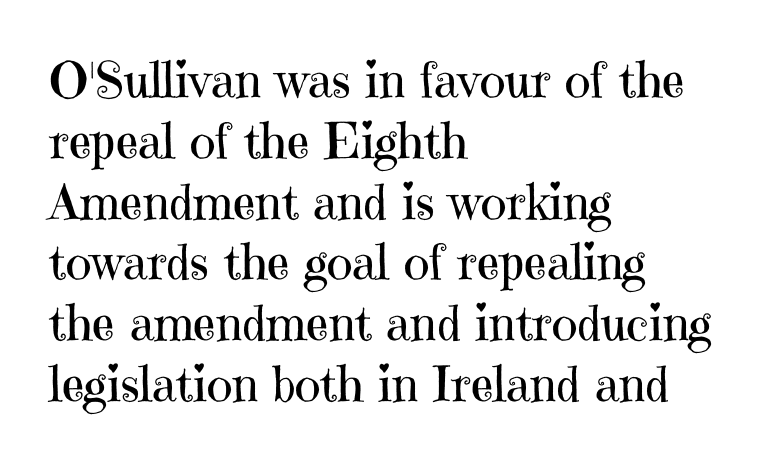
Q: Is the text bold? A: No.
Q: Is the text italic (slanted)? A: No, it is upright.
Q: Is the typeface a serif or a sans-serif typeface? A: Serif.
Q: Is the text underlined? A: No.
Q: How is the paragraph aligned? A: Left-aligned.
Q: Is the spacing between letters normal or unusually wide? A: Normal.
Q: Width (condensed, normal, or wide)? A: Normal.
Q: Stroke contrast? A: High.
Q: x-height? A: Medium.
Q: Monospaced? A: No.
